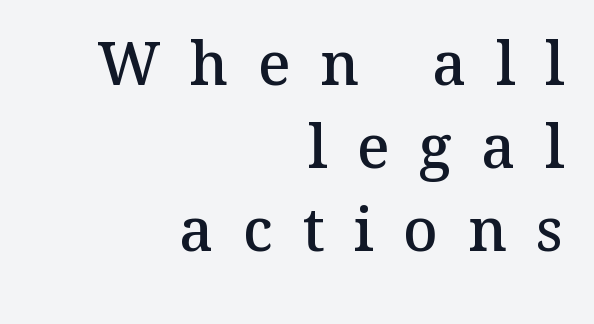
{"serif": "yes", "italic": "no", "bold": "semi", "weight": "semibold", "width": "normal", "stroke_contrast": "medium", "x_height": "medium", "monospaced": "no", "underline": "no", "align": "right", "line_spacing": "normal", "line_spacing_ratio": 1.38, "letter_spacing": "wide", "letter_spacing_em": 0.49, "glyph_px": 60}
